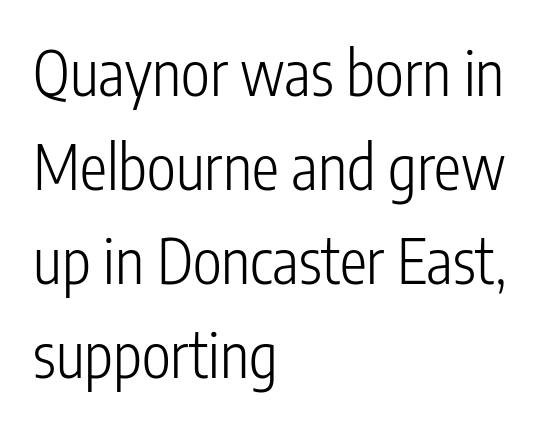
{"serif": "no", "italic": "no", "bold": "no", "weight": "light", "width": "condensed", "stroke_contrast": "low", "x_height": "medium", "monospaced": "no", "underline": "no", "align": "left", "line_spacing": "normal", "line_spacing_ratio": 1.54, "letter_spacing": "normal", "letter_spacing_em": 0.0, "glyph_px": 61}
